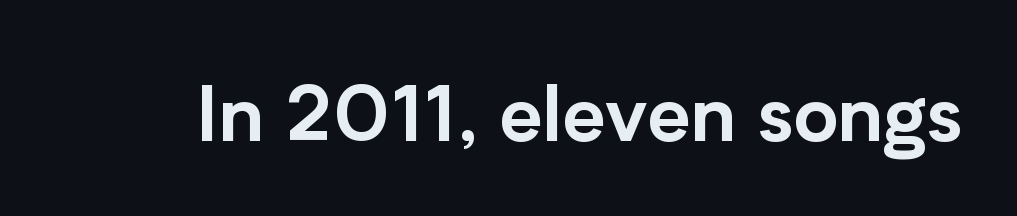
{"serif": "no", "italic": "no", "width": "normal", "stroke_contrast": "low", "x_height": "medium", "monospaced": "no", "underline": "no", "letter_spacing": "normal", "letter_spacing_em": 0.0, "glyph_px": 77}
